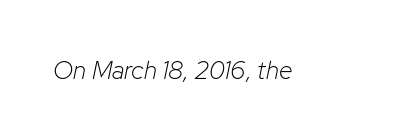
A quiet, ordinary-to-light weight characterises the typeface. A typesetter would call this zero additional tracking. The typography opts for an oblique posture over an upright one. Beneath every word, the page is bare.
